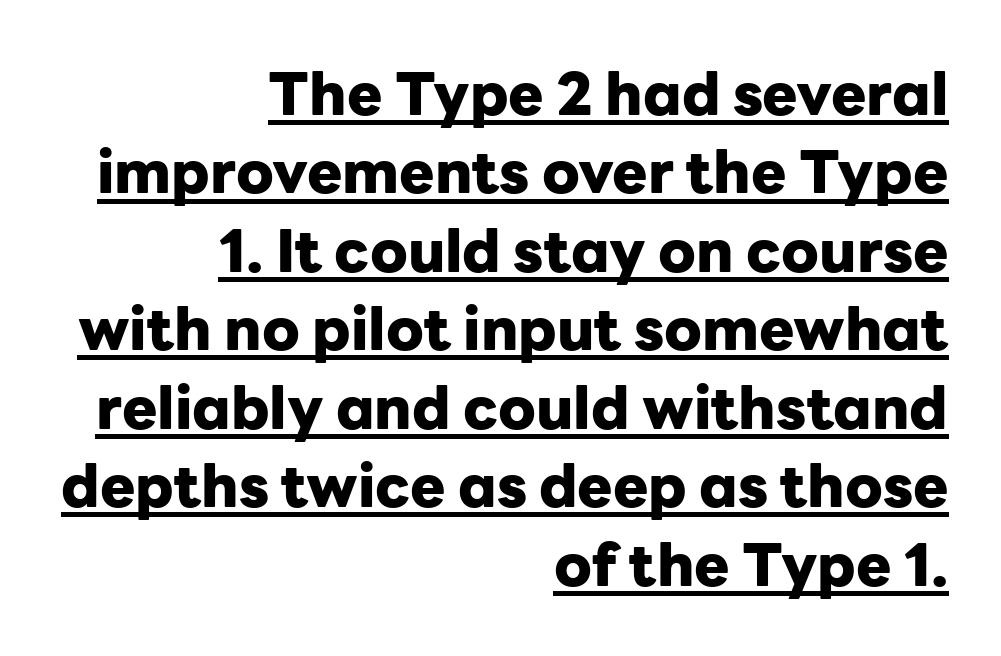
The image shows 59 px heavy sans-serif type, upright; set right-aligned, normal line spacing (1.33x), normal letter spacing, underlined; low stroke contrast and a medium x-height.
